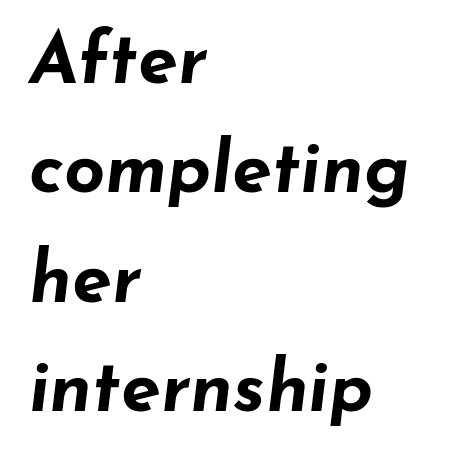
The image shows 72 px bold, wide type, italic (leaning right); set left-aligned, normal line spacing (1.52x), normal letter spacing, not underlined; low stroke contrast and a small x-height.
